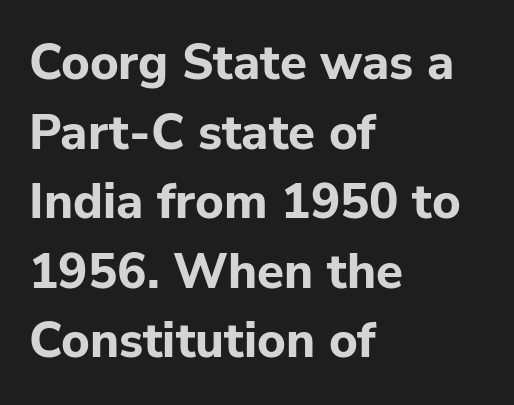
How would I describe the line gaps? Plain and ordinary. This sample uses an upright cut, with every glyph sitting square on the baseline. These lines are rendered in a variable-pitch font. One-word summary of the alignment: left.
